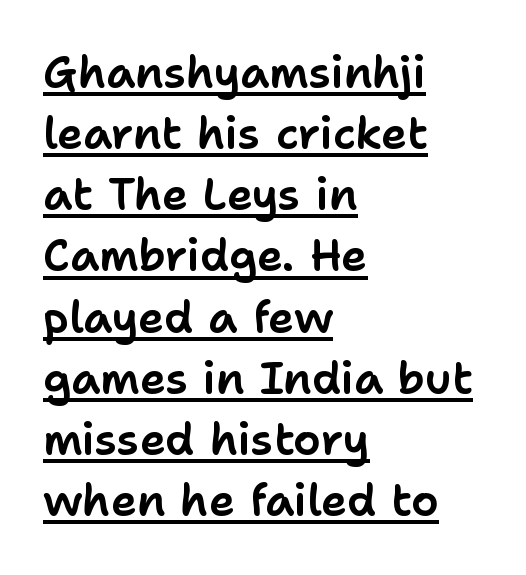
Q: Is the text italic (slanted)? A: No, it is upright.
Q: Is the typeface a serif or a sans-serif typeface? A: Sans-serif.
Q: Is the text underlined? A: Yes.
Q: How is the paragraph aligned? A: Left-aligned.
Q: Is the spacing between letters normal or unusually wide? A: Normal.
Q: Is the spacing between lines tight, normal or loose? A: Normal.
Q: Width (condensed, normal, or wide)? A: Normal.
Q: Stroke contrast? A: Low.
Q: x-height? A: Medium.
Q: Monospaced? A: No.
